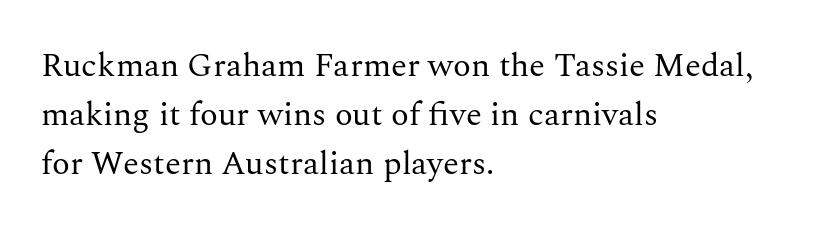
Stems here are at most as thick as an everyday book face. Old-style or modern, the face here clearly has serifs. Letter spacing: default. Words float on clear page, feet unadorned.
